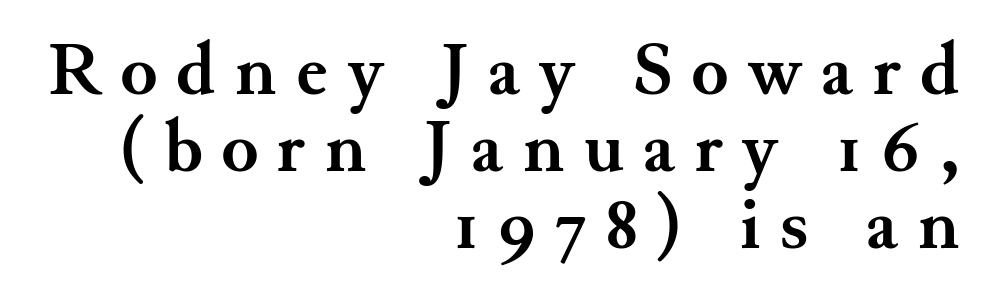
The image shows 76 px semibold serif type, upright; set right-aligned, tight line spacing (1.01x), unusually wide letter spacing (+0.26 em), not underlined; medium stroke contrast and a small x-height.
